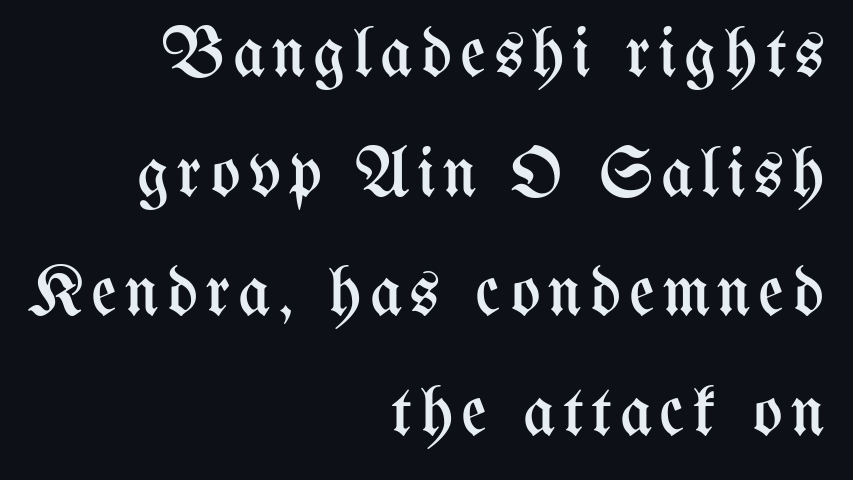
{"italic": "no", "bold": "no", "weight": "regular", "width": "condensed", "stroke_contrast": "medium", "x_height": "medium", "monospaced": "no", "underline": "no", "align": "right", "line_spacing_ratio": 1.71, "glyph_px": 70}
